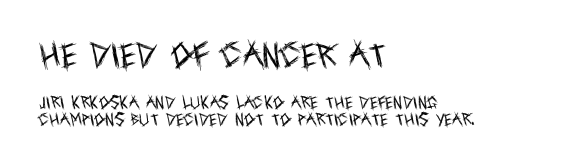
The image shows 28 px regular-weight, condensed sans-serif type, upright; set left-aligned, line spacing 1.17x, normal letter spacing, not underlined; the first (top) block is 2.0x larger; a large x-height.
